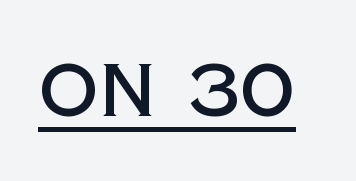
The image shows 75 px sans-serif type, upright; set normal letter spacing, underlined; a large x-height.
